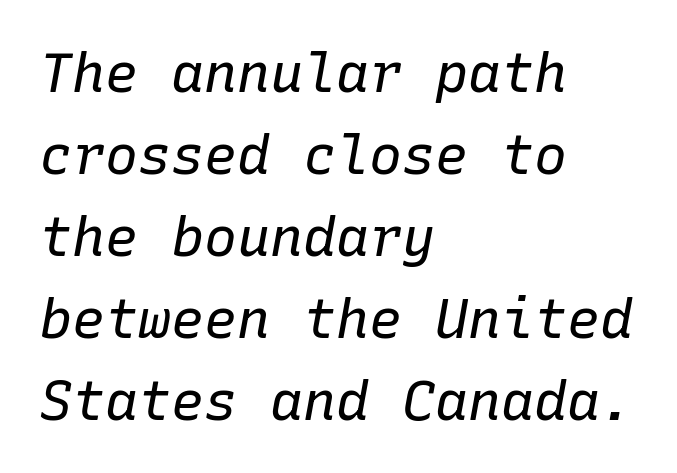
Q: Is the text bold? A: No.
Q: Is the text italic (slanted)? A: Yes, it leans right by about 10 degrees.
Q: Is the text underlined? A: No.
Q: How is the paragraph aligned? A: Left-aligned.
Q: Is the spacing between letters normal or unusually wide? A: Normal.
Q: Is the spacing between lines tight, normal or loose? A: Normal.
Q: Width (condensed, normal, or wide)? A: Normal.
Q: Stroke contrast? A: Low.
Q: x-height? A: Medium.
Q: Monospaced? A: Yes.
